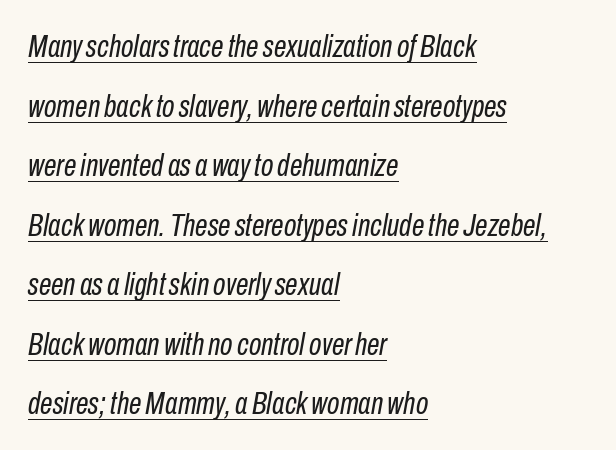
The image shows 32 px regular-weight, condensed type, italic (leaning right); set left-aligned, line spacing 1.86x, normal letter spacing, underlined; low stroke contrast and a medium x-height.
